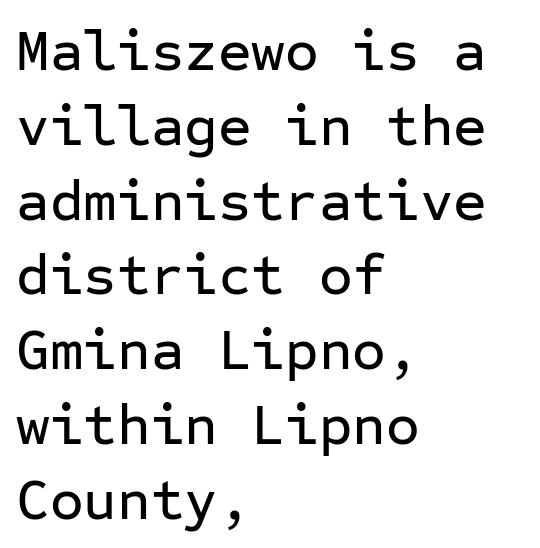
Q: Is the text italic (slanted)? A: No, it is upright.
Q: Is the typeface a serif or a sans-serif typeface? A: Sans-serif.
Q: Is the text underlined? A: No.
Q: How is the paragraph aligned? A: Left-aligned.
Q: Is the spacing between letters normal or unusually wide? A: Normal.
Q: Is the spacing between lines tight, normal or loose? A: Normal.
Q: Width (condensed, normal, or wide)? A: Normal.
Q: Stroke contrast? A: Low.
Q: x-height? A: Medium.
Q: Monospaced? A: Yes.
